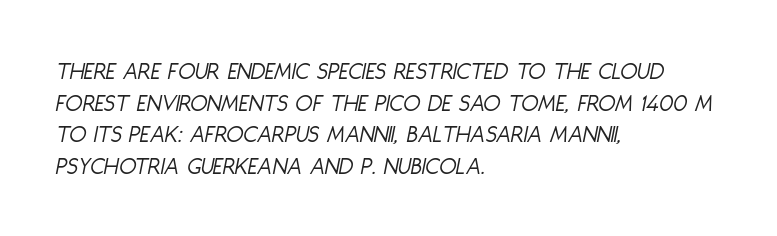
The image shows 25 px text type, italic (leaning right); set left-aligned, normal line spacing (1.27x), normal letter spacing, not underlined.
